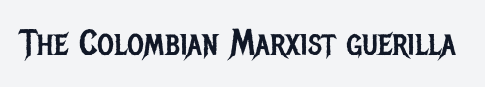
The image shows 36 px regular-weight, condensed sans-serif type, upright; set normal letter spacing, not underlined; low stroke contrast and a large x-height.
